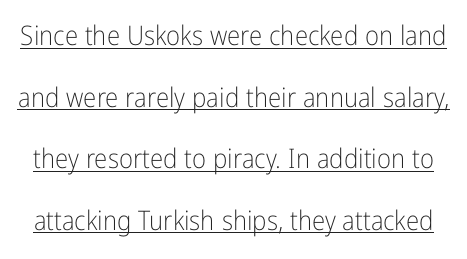
Q: Is the text bold? A: No.
Q: Is the text italic (slanted)? A: No, it is upright.
Q: Is the text underlined? A: Yes.
Q: Is the spacing between letters normal or unusually wide? A: Normal.
Q: Is the spacing between lines tight, normal or loose? A: Loose.
